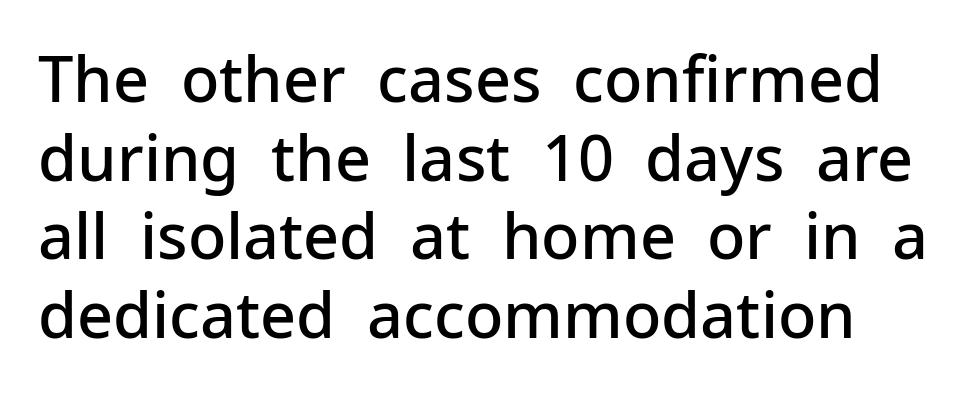
The image shows 63 px semibold sans-serif type, upright; set normal line spacing (1.25x), normal letter spacing, not underlined; low stroke contrast and a medium x-height.
